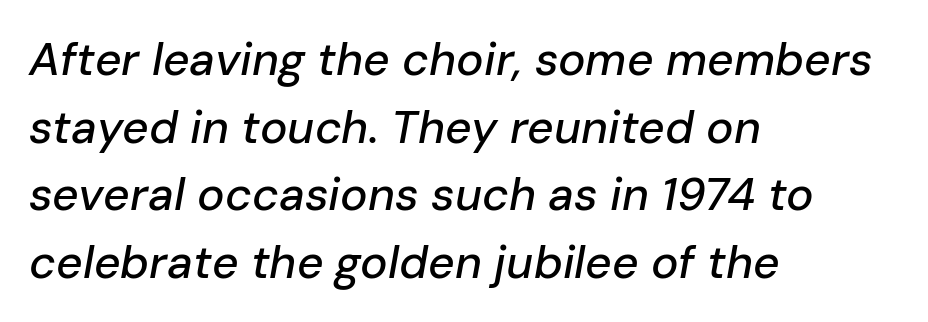
Q: Is the text italic (slanted)? A: Yes, it leans right by about 10 degrees.
Q: Is the text underlined? A: No.
Q: How is the paragraph aligned? A: Left-aligned.
Q: Is the spacing between letters normal or unusually wide? A: Normal.
Q: Is the spacing between lines tight, normal or loose? A: Normal.
Q: Width (condensed, normal, or wide)? A: Normal.
Q: Stroke contrast? A: Low.
Q: x-height? A: Medium.
Q: Monospaced? A: No.
